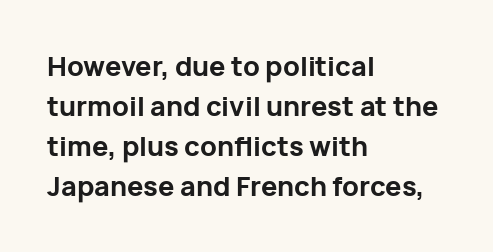
{"italic": "no", "bold": "yes", "underline": "no", "align": "left", "line_spacing": "normal", "line_spacing_ratio": 1.48, "letter_spacing": "normal", "letter_spacing_em": 0.0, "glyph_px": 27}
